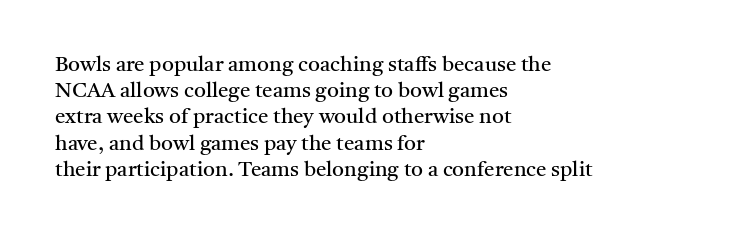
Does extra space separate the letters? No, they use regular spacing. Layout note: lines flush left. The area under the type is left untouched. This reads as an unemphasized weight, regular at the heaviest. This is roman type, the default non-slanted kind. Vertical spacing — default.
